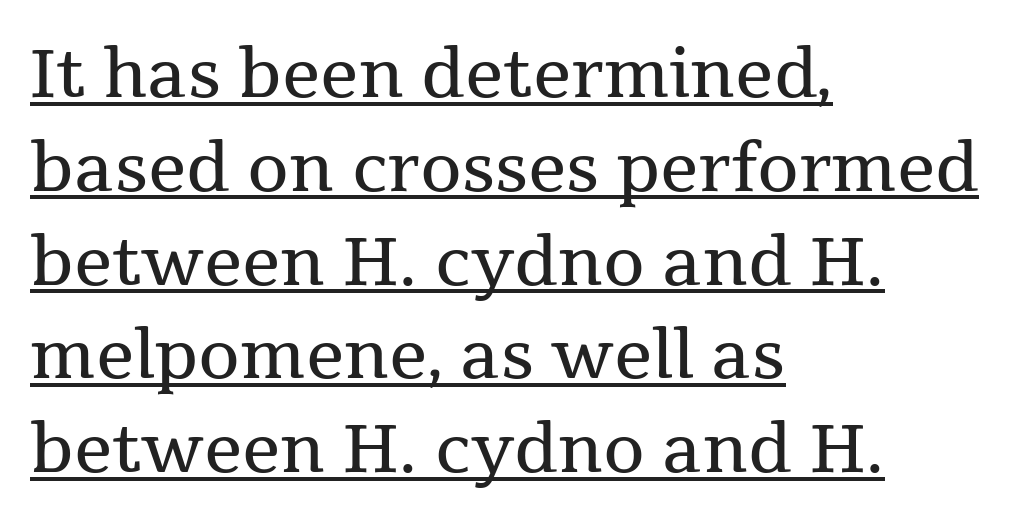
Q: Is the text bold? A: No.
Q: Is the text italic (slanted)? A: No, it is upright.
Q: Is the typeface a serif or a sans-serif typeface? A: Serif.
Q: Is the text underlined? A: Yes.
Q: How is the paragraph aligned? A: Left-aligned.
Q: Is the spacing between letters normal or unusually wide? A: Normal.
Q: Is the spacing between lines tight, normal or loose? A: Normal.
Q: Width (condensed, normal, or wide)? A: Normal.
Q: Stroke contrast? A: Medium.
Q: x-height? A: Medium.
Q: Monospaced? A: No.
